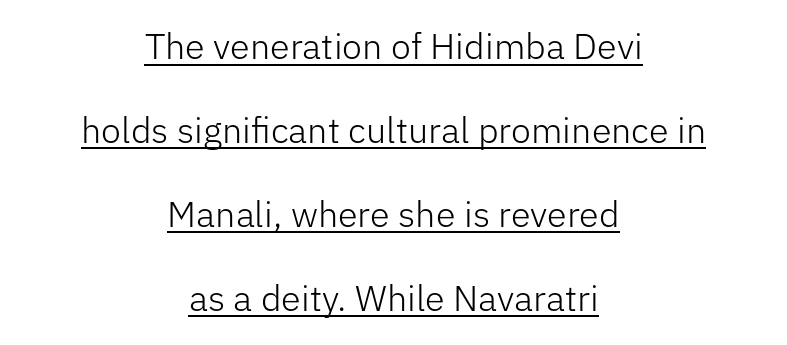
Q: Is the text bold? A: No.
Q: Is the text italic (slanted)? A: No, it is upright.
Q: Is the typeface a serif or a sans-serif typeface? A: Sans-serif.
Q: Is the text underlined? A: Yes.
Q: How is the paragraph aligned? A: Centered.
Q: Is the spacing between letters normal or unusually wide? A: Normal.
Q: Is the spacing between lines tight, normal or loose? A: Loose.
Q: Width (condensed, normal, or wide)? A: Normal.
Q: Stroke contrast? A: Low.
Q: x-height? A: Medium.
Q: Monospaced? A: No.
